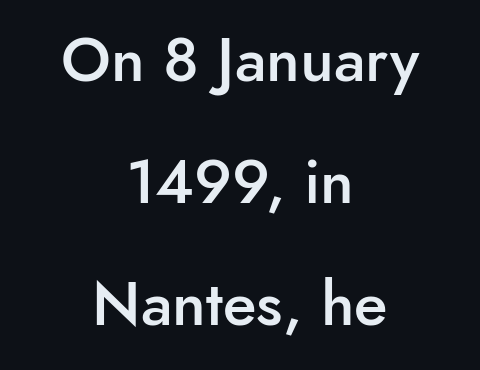
{"serif": "no", "italic": "no", "bold": "semi", "weight": "semibold", "width": "normal", "stroke_contrast": "low", "x_height": "small", "monospaced": "no", "underline": "no", "align": "center", "line_spacing": "loose", "line_spacing_ratio": 1.97, "letter_spacing": "normal", "letter_spacing_em": 0.0, "glyph_px": 62}
